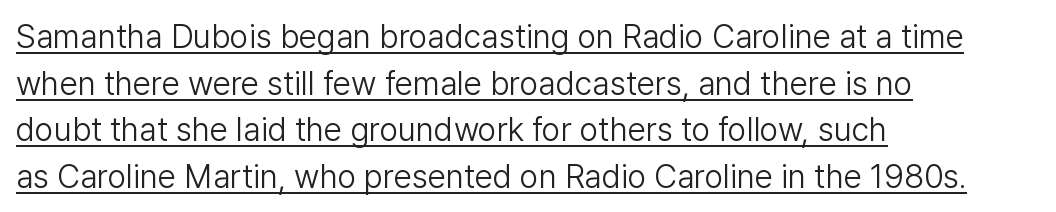
Q: Is the text bold? A: No.
Q: Is the text italic (slanted)? A: No, it is upright.
Q: Is the typeface a serif or a sans-serif typeface? A: Sans-serif.
Q: Is the text underlined? A: Yes.
Q: How is the paragraph aligned? A: Left-aligned.
Q: Is the spacing between letters normal or unusually wide? A: Normal.
Q: Is the spacing between lines tight, normal or loose? A: Normal.
Q: Width (condensed, normal, or wide)? A: Normal.
Q: Stroke contrast? A: Low.
Q: x-height? A: Medium.
Q: Monospaced? A: No.
